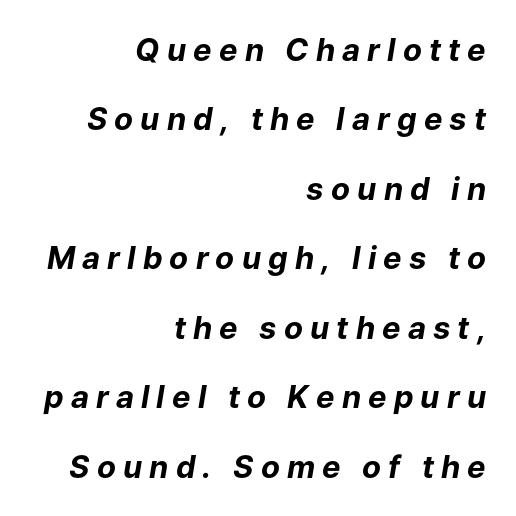
Q: Is the text bold? A: Yes.
Q: Is the text italic (slanted)? A: Yes, it leans right by about 9 degrees.
Q: Is the text underlined? A: No.
Q: How is the paragraph aligned? A: Right-aligned.
Q: Is the spacing between letters normal or unusually wide? A: Unusually wide.
Q: Is the spacing between lines tight, normal or loose? A: Loose.
Q: Width (condensed, normal, or wide)? A: Normal.
Q: Stroke contrast? A: Low.
Q: x-height? A: Medium.
Q: Monospaced? A: No.
